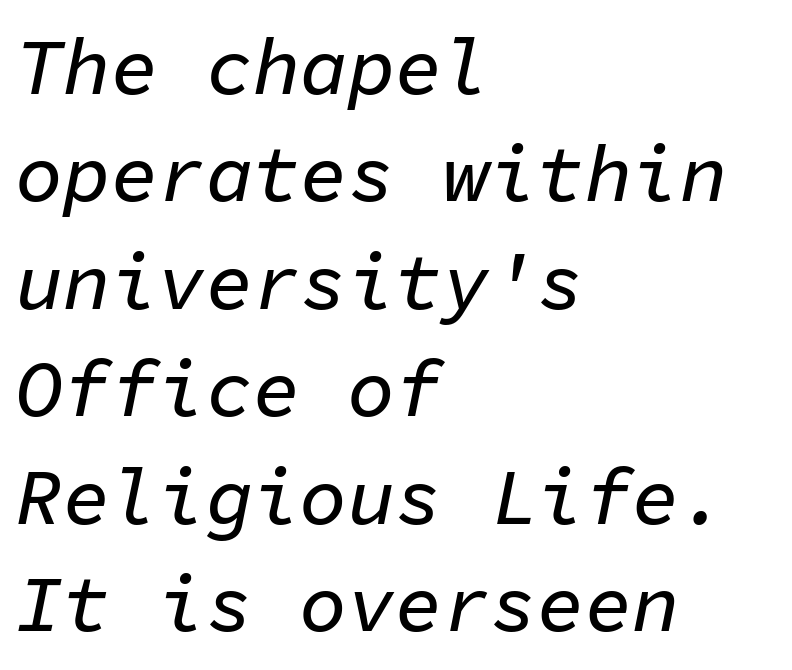
The image shows 79 px text type, italic (leaning right), monospaced; set left-aligned, normal line spacing (1.36x), normal letter spacing, not underlined; low stroke contrast and a medium x-height.
